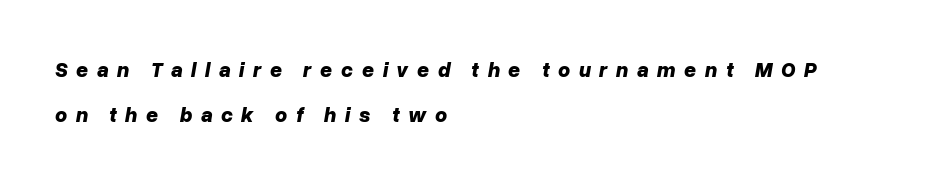
{"italic": "yes", "lean": "right", "slant_degrees": 10, "bold": "yes", "underline": "no", "align": "left", "line_spacing": "loose", "line_spacing_ratio": 2.16, "letter_spacing": "wide", "letter_spacing_em": 0.4, "glyph_px": 21}
